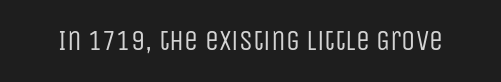
The image shows 28 px regular-weight, condensed sans-serif type, upright; set normal letter spacing, not underlined; low stroke contrast and a large x-height.
